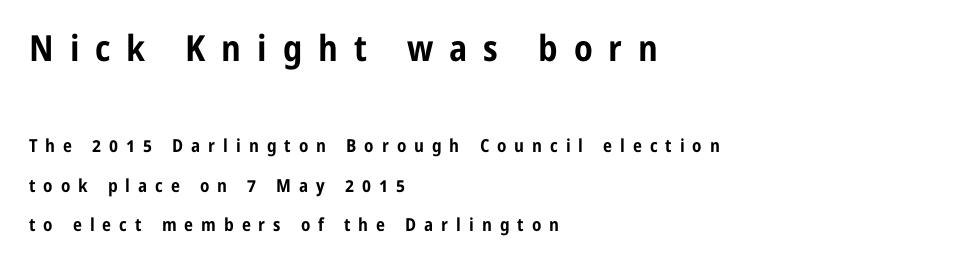
Character widths vary here, with narrow letters taking less room than wide ones. Scale decreases going downward across the two blocks. Descenders are the only things crossing below the line. Letterform terminals end flat and unadorned throughout the passage.
